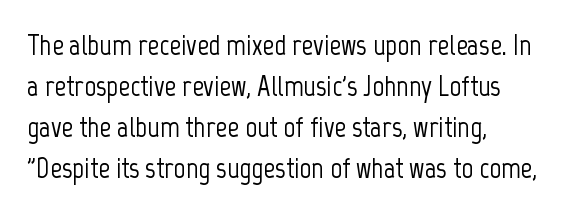
Q: Is the text italic (slanted)? A: No, it is upright.
Q: Is the typeface a serif or a sans-serif typeface? A: Sans-serif.
Q: Is the text underlined? A: No.
Q: How is the paragraph aligned? A: Left-aligned.
Q: Is the spacing between letters normal or unusually wide? A: Normal.
Q: Is the spacing between lines tight, normal or loose? A: Normal.
Q: Width (condensed, normal, or wide)? A: Condensed.
Q: Stroke contrast? A: Low.
Q: x-height? A: Medium.
Q: Monospaced? A: No.
